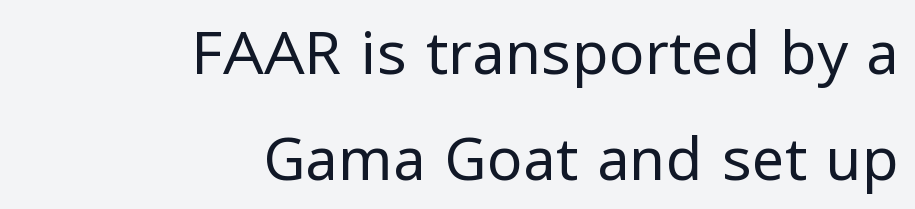
The image shows 59 px regular-weight sans-serif type, upright; set right-aligned, line spacing 1.79x, normal letter spacing, not underlined; low stroke contrast and a medium x-height.
